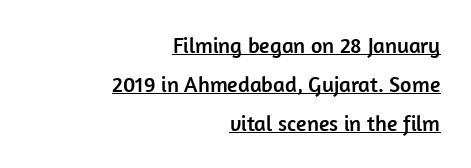
The horizontal fit of the characters is conventional and even. Short and long lines alike share a common ending point at right. A continuous stroke trails under the words, as in a hyperlink. The lettering stays uniformly vertical, giving the passage a roman look.
